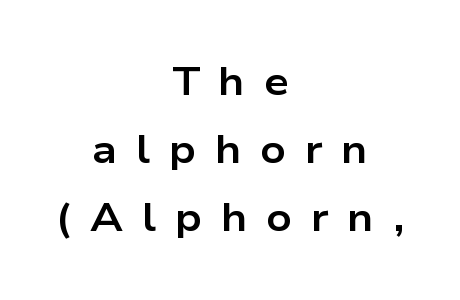
{"serif": "no", "italic": "no", "bold": "yes", "weight": "bold", "width": "wide", "stroke_contrast": "low", "x_height": "medium", "monospaced": "no", "underline": "no", "align": "center", "line_spacing_ratio": 1.74, "letter_spacing": "wide", "letter_spacing_em": 0.48, "glyph_px": 39}
